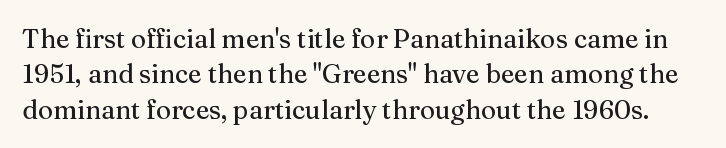
Q: Is the text italic (slanted)? A: No, it is upright.
Q: Is the text underlined? A: No.
Q: Is the spacing between letters normal or unusually wide? A: Normal.
Q: Is the spacing between lines tight, normal or loose? A: Normal.
